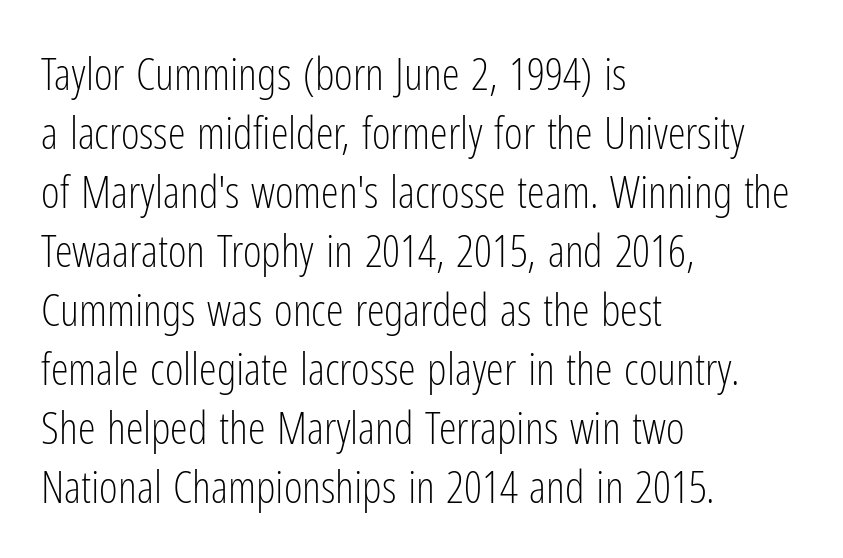
The characters are drawn with everyday or finer stroke widths. Caption: multi-line text, flush left, ragged right. Glyph-to-glyph distance matches everyday printed text. Does the leading feel generous? No, just average. The typography opts for an upright posture over an oblique one.
